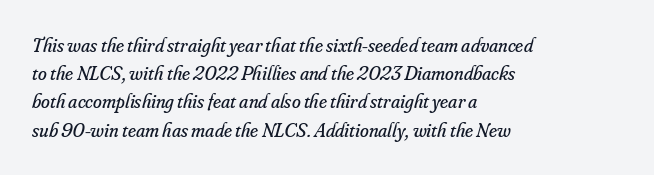
Each new line begins a customary step beneath the previous one. The baseline area is clear. Horizontally, the lines are justified to the leading edge only. The typeface has the unassuming heft of standard copy or less. No extra tracking has been applied to these lines.
